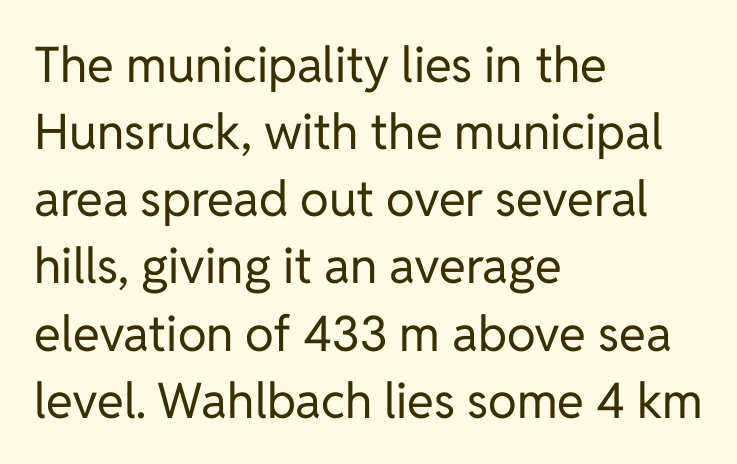
Q: Is the text bold? A: No.
Q: Is the text italic (slanted)? A: No, it is upright.
Q: Is the typeface a serif or a sans-serif typeface? A: Sans-serif.
Q: Is the text underlined? A: No.
Q: How is the paragraph aligned? A: Left-aligned.
Q: Is the spacing between letters normal or unusually wide? A: Normal.
Q: Is the spacing between lines tight, normal or loose? A: Normal.
Q: Width (condensed, normal, or wide)? A: Normal.
Q: Stroke contrast? A: Low.
Q: x-height? A: Medium.
Q: Monospaced? A: No.
